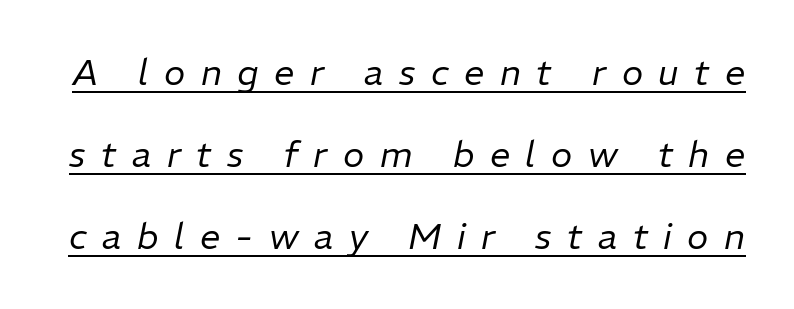
The image shows 36 px regular-weight type, italic (leaning right); set loose line spacing (2.28x), unusually wide letter spacing (+0.43 em), underlined; low stroke contrast and a medium x-height.
